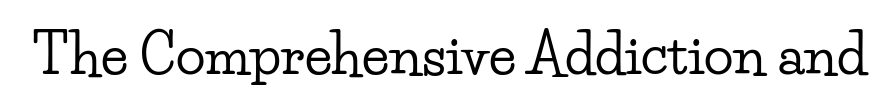
Proportional: the letters do not fall into vertical columns. The font family rendered here belongs to the serif group. The strip under each line holds only bare page. Characters follow at the spacing the type designer built in.
